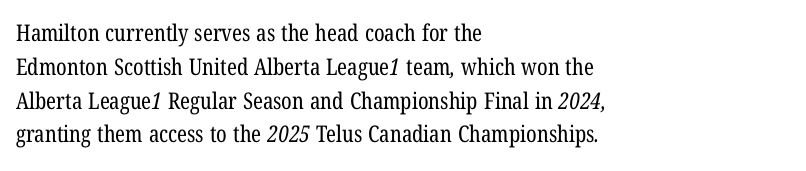
Q: Is the text bold? A: No.
Q: Is the text underlined? A: No.
Q: How is the paragraph aligned? A: Left-aligned.
Q: Is the spacing between letters normal or unusually wide? A: Normal.
Q: Is the spacing between lines tight, normal or loose? A: Normal.
